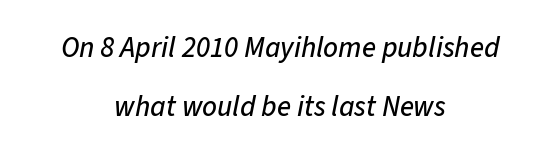
{"italic": "yes", "lean": "right", "slant_degrees": 11, "width": "normal", "stroke_contrast": "low", "x_height": "medium", "monospaced": "no", "underline": "no", "align": "center", "line_spacing": "loose", "line_spacing_ratio": 2.05, "letter_spacing": "normal", "letter_spacing_em": 0.0, "glyph_px": 29}
